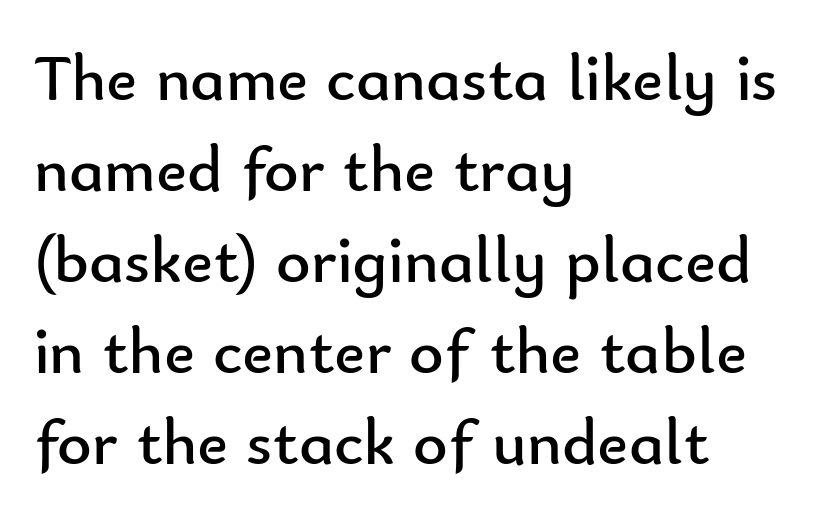
The letters advance in unequal steps, a hallmark of proportional type. The block of text has a typical density, with ordinary space between rows. To sum up the face: it is a sans, with no serifs. If you drew a ruler down the left edge, every line would touch it. The specimen reads as upright at a glance. Is the letter spacing exaggerated? No — it looks like the ordinary default.
